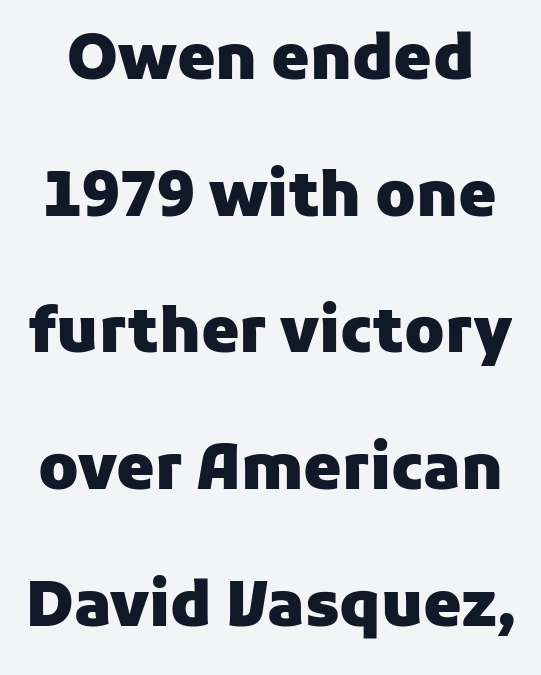
The image shows 61 px heavy sans-serif type, upright; set loose line spacing (2.24x), normal letter spacing, not underlined; low stroke contrast and a medium x-height.
